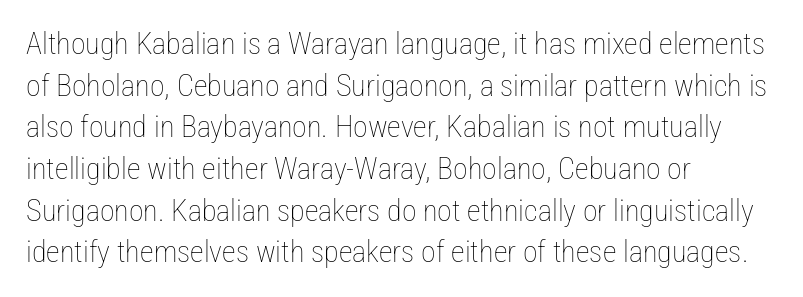
The image shows 30 px thin, condensed type, upright; set left-aligned, normal line spacing (1.39x), normal letter spacing, not underlined; low stroke contrast and a medium x-height.
